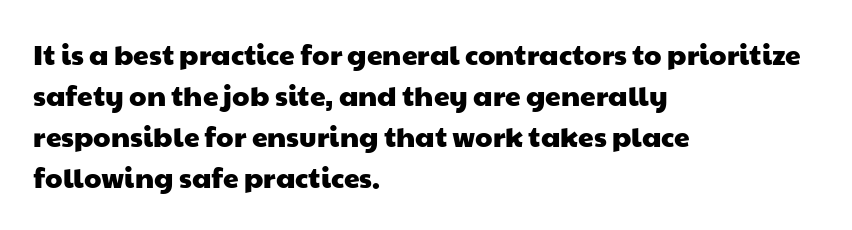
There is no visible air inserted between adjacent glyphs. Compared with a centered layout, this one pins lines to the left instead. The leading is moderate, giving the passage an even texture. What kind of face is this? One without serifs — a sans. Only glyphs here, with clear space below each row. Do the characters align in a grid? No, the font is proportional.
